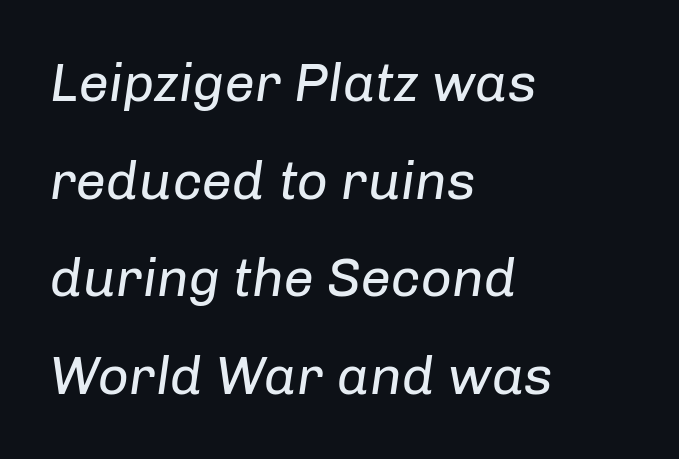
Nothing unusual about the tracking: characters are spaced as the font intends. An italicized treatment has been applied to the whole sample. The passage shown is not bold in any degree. No word sits above an underline. The letters advance in unequal steps, a hallmark of proportional type.
